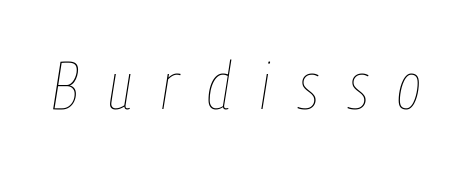
The glyphs look as if they've been sheared to an angle. The passage shown is typed in a proportional face where columns would drift. Caption: expanded tracking, letters set apart. Any mark beneath the type? The region is blank.
